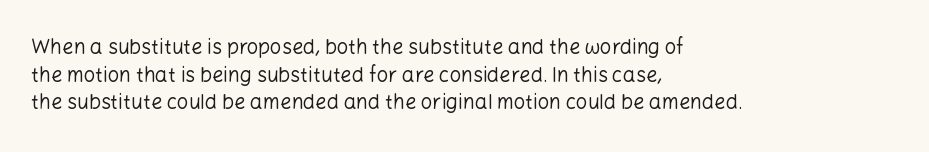
The image shows 20 px text type, upright; set left-aligned, normal line spacing (1.38x), normal letter spacing, not underlined.
